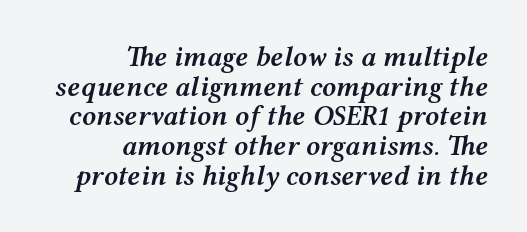
{"italic": "yes", "lean": "right", "slant_degrees": 12, "bold": "semi", "weight": "semibold", "width": "wide", "stroke_contrast": "medium", "x_height": "medium", "monospaced": "no", "underline": "no", "align": "right", "line_spacing": "tight", "line_spacing_ratio": 1.06, "letter_spacing": "normal", "letter_spacing_em": 0.0, "glyph_px": 28}
